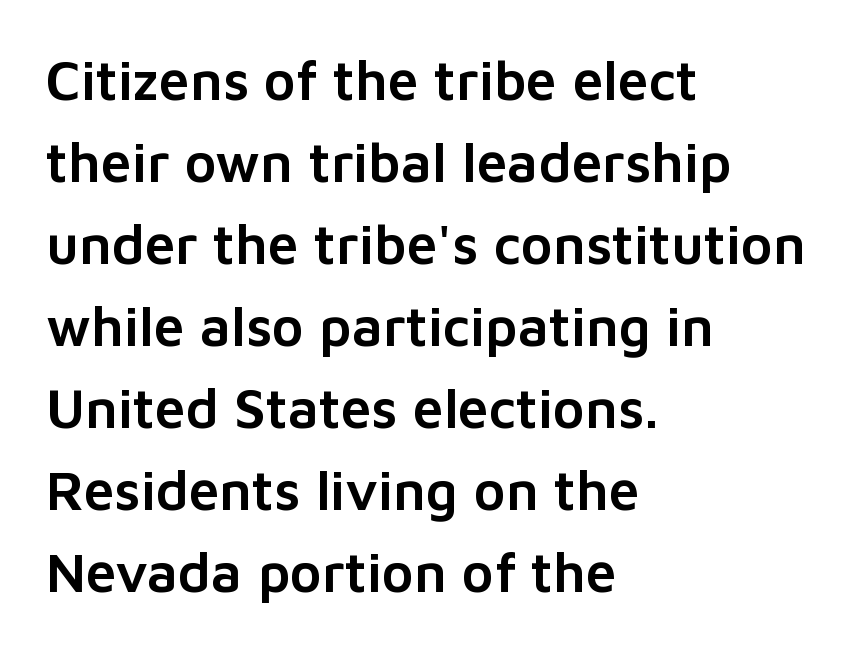
Q: Is the text italic (slanted)? A: No, it is upright.
Q: Is the typeface a serif or a sans-serif typeface? A: Sans-serif.
Q: Is the text underlined? A: No.
Q: How is the paragraph aligned? A: Left-aligned.
Q: Is the spacing between letters normal or unusually wide? A: Normal.
Q: Is the spacing between lines tight, normal or loose? A: Normal.
Q: Width (condensed, normal, or wide)? A: Normal.
Q: Stroke contrast? A: Low.
Q: x-height? A: Medium.
Q: Monospaced? A: No.
